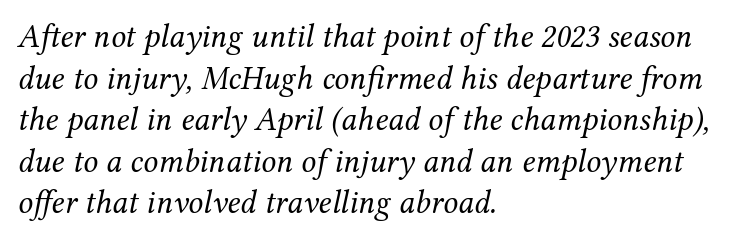
Q: Is the text bold? A: No.
Q: Is the text italic (slanted)? A: Yes, it leans right by about 12 degrees.
Q: Is the typeface a serif or a sans-serif typeface? A: Serif.
Q: Is the text underlined? A: No.
Q: How is the paragraph aligned? A: Left-aligned.
Q: Is the spacing between letters normal or unusually wide? A: Normal.
Q: Is the spacing between lines tight, normal or loose? A: Normal.
Q: Width (condensed, normal, or wide)? A: Normal.
Q: Stroke contrast? A: Medium.
Q: x-height? A: Medium.
Q: Monospaced? A: No.
